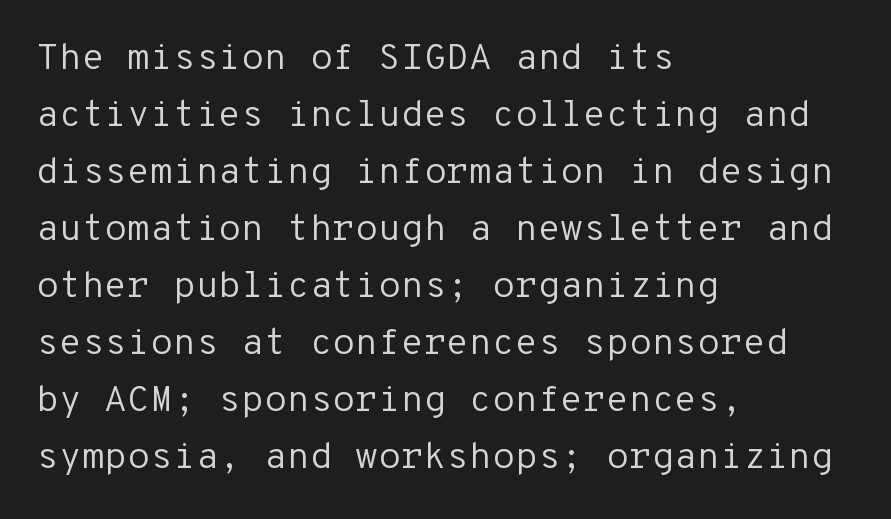
Q: Is the text bold? A: No.
Q: Is the text italic (slanted)? A: No, it is upright.
Q: Is the typeface a serif or a sans-serif typeface? A: Sans-serif.
Q: Is the text underlined? A: No.
Q: How is the paragraph aligned? A: Left-aligned.
Q: Is the spacing between letters normal or unusually wide? A: Normal.
Q: Is the spacing between lines tight, normal or loose? A: Normal.
Q: Width (condensed, normal, or wide)? A: Normal.
Q: Stroke contrast? A: Low.
Q: x-height? A: Medium.
Q: Monospaced? A: Yes.
